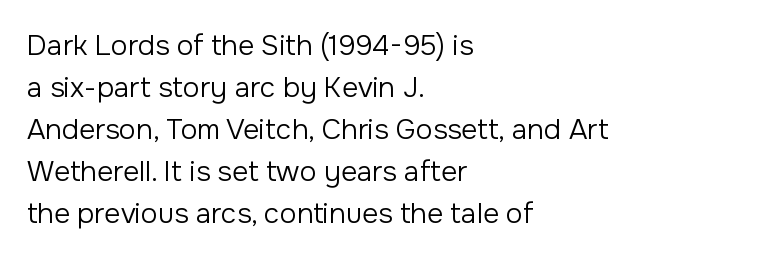
Q: Is the text bold? A: No.
Q: Is the text italic (slanted)? A: No, it is upright.
Q: Is the typeface a serif or a sans-serif typeface? A: Sans-serif.
Q: Is the text underlined? A: No.
Q: How is the paragraph aligned? A: Left-aligned.
Q: Is the spacing between letters normal or unusually wide? A: Normal.
Q: Is the spacing between lines tight, normal or loose? A: Normal.
Q: Width (condensed, normal, or wide)? A: Normal.
Q: Stroke contrast? A: Low.
Q: x-height? A: Medium.
Q: Monospaced? A: No.
